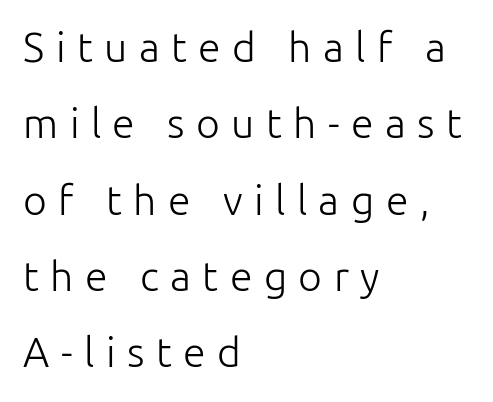
The image shows 41 px light sans-serif type, upright; set left-aligned, line spacing 1.86x, unusually wide letter spacing (+0.28 em), not underlined; low stroke contrast and a medium x-height.
